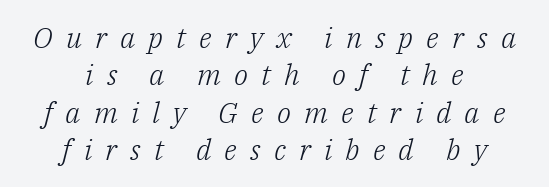
The image shows 29 px light serif type, italic (leaning right); set centered, normal line spacing (1.29x), unusually wide letter spacing (+0.45 em), not underlined; low stroke contrast and a medium x-height.
